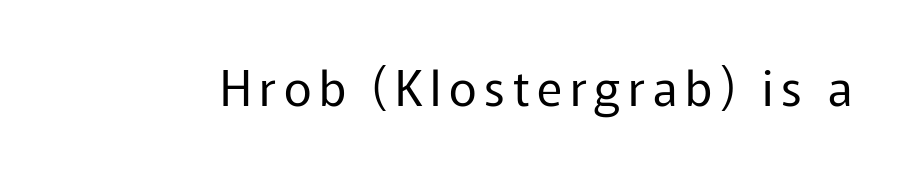
{"serif": "no", "italic": "no", "bold": "no", "weight": "regular", "width": "normal", "stroke_contrast": "low", "x_height": "medium", "monospaced": "no", "underline": "no", "glyph_px": 48}
